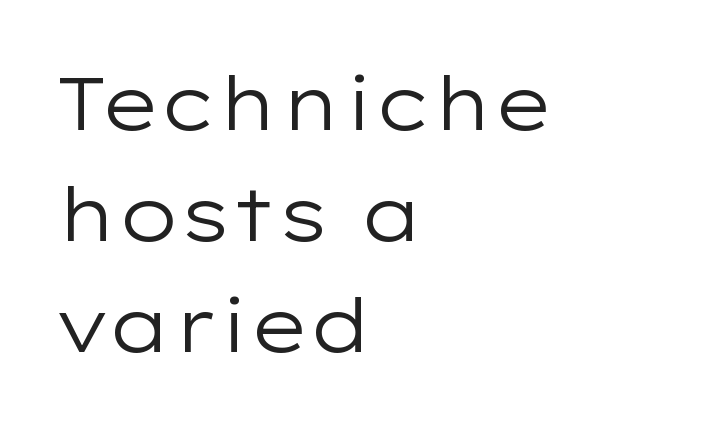
Q: Is the text bold? A: No.
Q: Is the text italic (slanted)? A: No, it is upright.
Q: Is the typeface a serif or a sans-serif typeface? A: Sans-serif.
Q: Is the text underlined? A: No.
Q: How is the paragraph aligned? A: Left-aligned.
Q: Is the spacing between letters normal or unusually wide? A: Normal.
Q: Is the spacing between lines tight, normal or loose? A: Normal.
Q: Width (condensed, normal, or wide)? A: Wide.
Q: Stroke contrast? A: Low.
Q: x-height? A: Medium.
Q: Monospaced? A: No.
